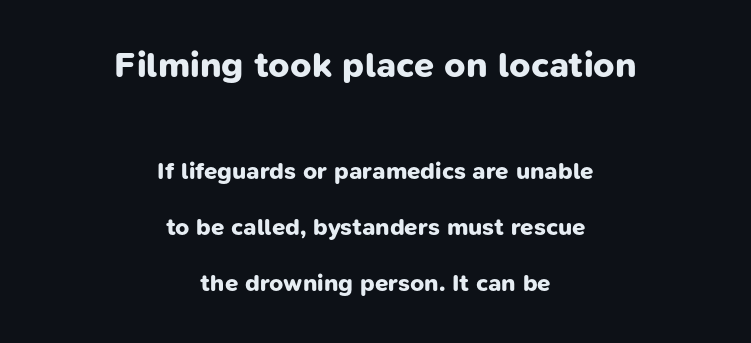
Q: Is the text bold? A: Yes.
Q: Is the typeface a serif or a sans-serif typeface? A: Sans-serif.
Q: Is the text underlined? A: No.
Q: How is the paragraph aligned? A: Centered.
Q: Is the spacing between letters normal or unusually wide? A: Normal.
Q: Is the spacing between lines tight, normal or loose? A: Loose.
Q: Which block of text is set in a larger size, the first (top) or the second (bottom)? A: The first (top) one.
Q: Width (condensed, normal, or wide)? A: Normal.
Q: Stroke contrast? A: Low.
Q: x-height? A: Medium.
Q: Monospaced? A: No.
